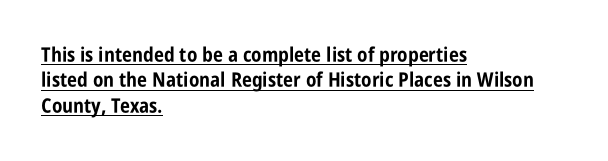
The image shows 20 px bold type, upright; set left-aligned, normal line spacing (1.27x), normal letter spacing, underlined.
